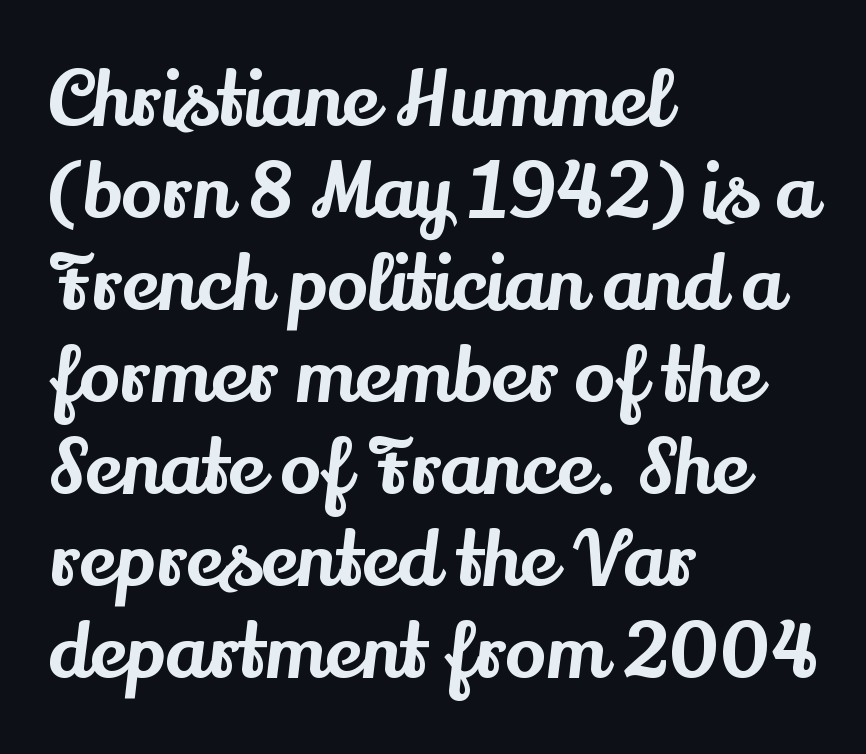
Q: Is the text italic (slanted)? A: Yes.
Q: Is the typeface a serif or a sans-serif typeface? A: Serif.
Q: Is the text underlined? A: No.
Q: How is the paragraph aligned? A: Left-aligned.
Q: Is the spacing between letters normal or unusually wide? A: Normal.
Q: Width (condensed, normal, or wide)? A: Normal.
Q: Stroke contrast? A: Medium.
Q: x-height? A: Small.
Q: Monospaced? A: No.
